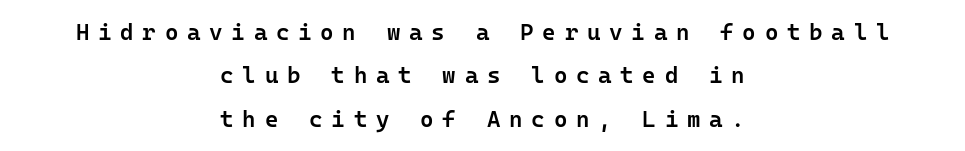
The image shows 23 px text type, upright; set centered, line spacing 1.89x, unusually wide letter spacing (+0.38 em), not underlined.
